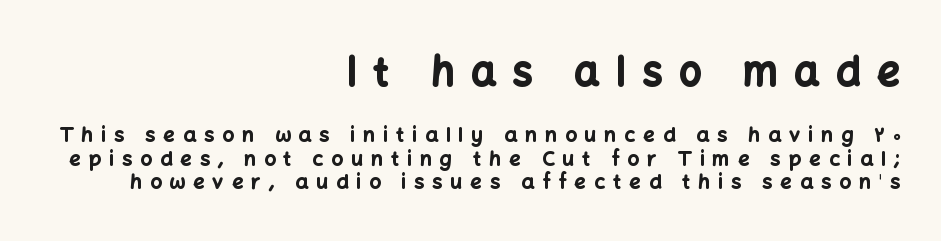
The image shows 40 px bold sans-serif type, upright; set right-aligned, line spacing 1.16x, unusually wide letter spacing (+0.41 em), not underlined; the first (top) block is 2.0x larger; low stroke contrast and a medium x-height.
